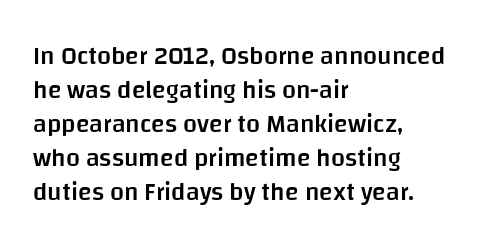
The image shows 25 px text type, upright; set left-aligned, normal line spacing (1.36x), normal letter spacing, not underlined.
